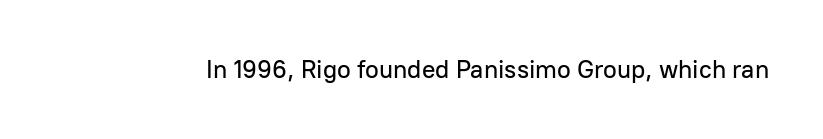
Q: Is the text italic (slanted)? A: No, it is upright.
Q: Is the text underlined? A: No.
Q: Is the spacing between letters normal or unusually wide? A: Normal.
